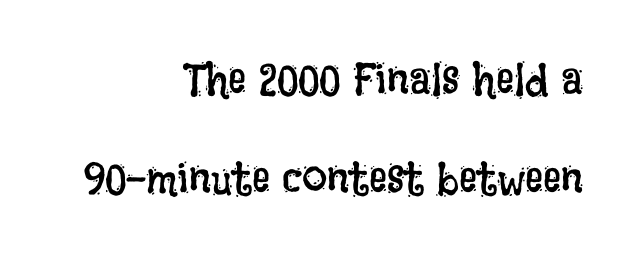
Q: Is the text bold? A: No.
Q: Is the text italic (slanted)? A: No, it is upright.
Q: Is the text underlined? A: No.
Q: How is the paragraph aligned? A: Right-aligned.
Q: Is the spacing between letters normal or unusually wide? A: Normal.
Q: Is the spacing between lines tight, normal or loose? A: Loose.
Q: Width (condensed, normal, or wide)? A: Condensed.
Q: Stroke contrast? A: Low.
Q: x-height? A: Large.
Q: Monospaced? A: No.
